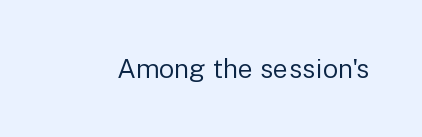
Has an underline been added? It has not. The type is set solid horizontally, with unmodified tracking. The characters are drawn with everyday or finer stroke widths. Every character sits straight up, as roman type does.
